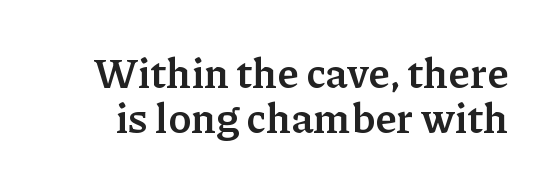
The image shows 42 px semibold serif type, upright; set tight line spacing (1.07x), normal letter spacing, not underlined; low stroke contrast and a medium x-height.
